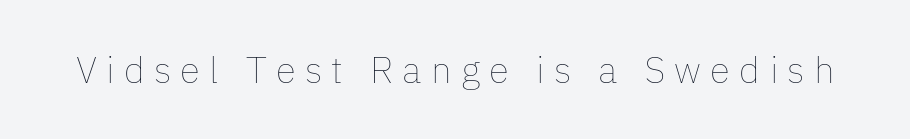
The image shows 37 px thin type, upright; set unusually wide letter spacing (+0.25 em), not underlined; low stroke contrast and a medium x-height.
